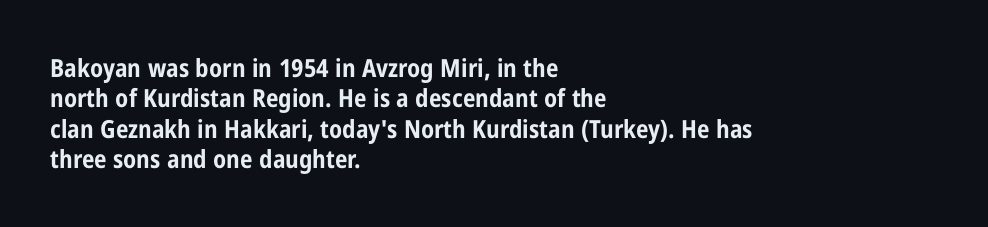
{"italic": "no", "bold": "yes", "underline": "no", "align": "left", "line_spacing_ratio": 1.22, "letter_spacing": "normal", "letter_spacing_em": 0.0, "glyph_px": 25}
